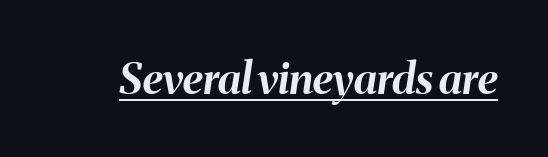
The image shows 43 px bold type, italic (leaning right); set normal letter spacing, underlined; medium stroke contrast and a medium x-height.
